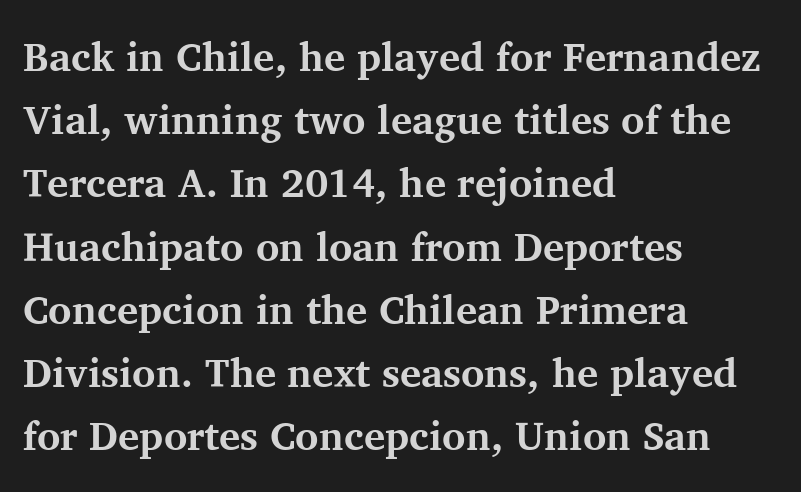
The strip under each line holds only bare page. The face used here is seriffed, in the tradition of book romans. Ascenders rise straight up at ninety degrees. The rendering keeps characters at their native spacing. The space between consecutive lines is moderate.
